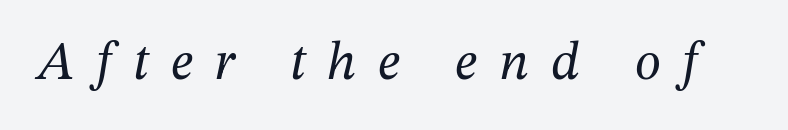
The image shows 53 px regular-weight serif type, italic (leaning right); set unusually wide letter spacing (+0.41 em), not underlined; medium stroke contrast and a medium x-height.
